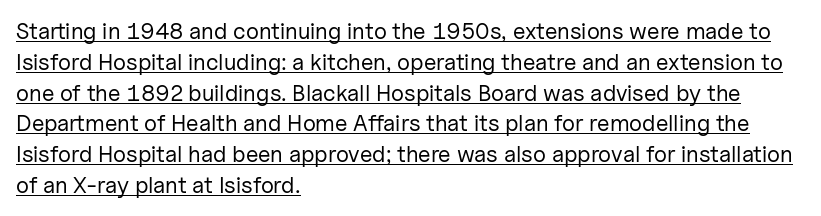
The specimen reads as upright at a glance. Each word holds together tightly as a unit, with standard inter-letter gaps. Heaviness? Minimal to ordinary, like unemphasized prose. Beneath each row of characters lies a ruled line. Quick note: interline space is typical. In CSS terms this would be text-align: left.
